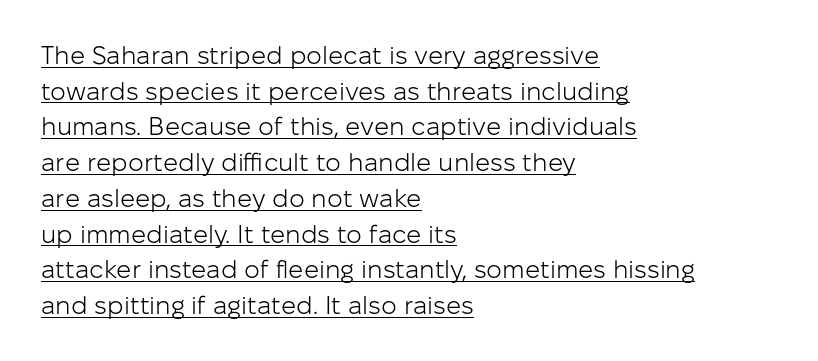
The image shows 25 px text type, upright; set left-aligned, normal line spacing (1.43x), normal letter spacing, underlined.
